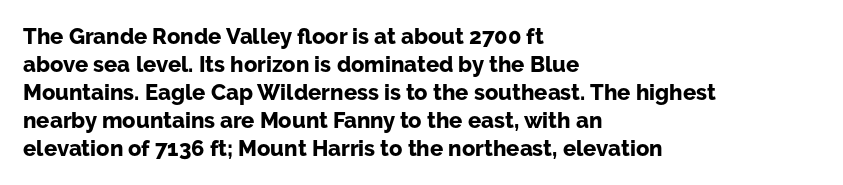
Q: Is the text bold? A: Yes.
Q: Is the text italic (slanted)? A: No, it is upright.
Q: Is the text underlined? A: No.
Q: How is the paragraph aligned? A: Left-aligned.
Q: Is the spacing between letters normal or unusually wide? A: Normal.
Q: Is the spacing between lines tight, normal or loose? A: Normal.
